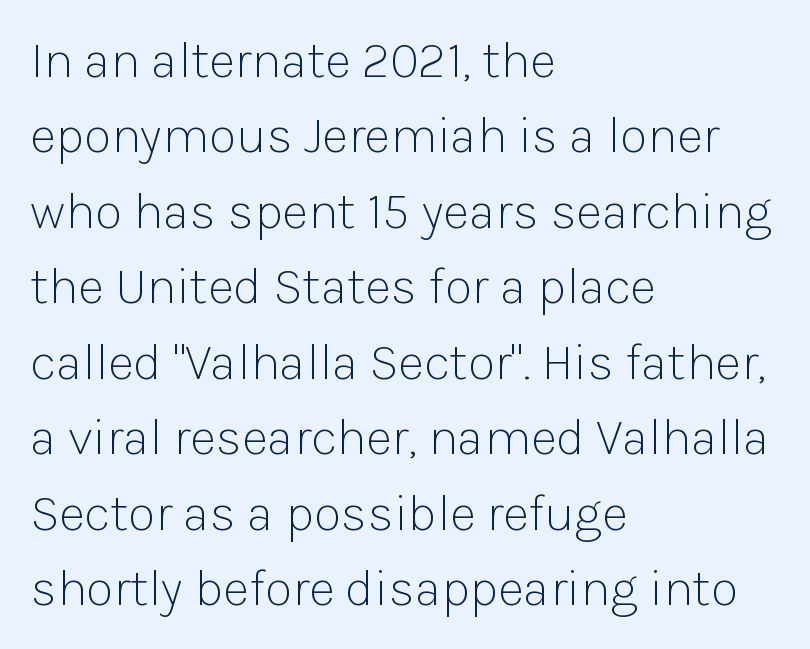
{"serif": "no", "italic": "no", "bold": "no", "weight": "light", "width": "normal", "stroke_contrast": "low", "x_height": "medium", "monospaced": "no", "underline": "no", "align": "left", "line_spacing": "normal", "line_spacing_ratio": 1.48, "letter_spacing": "normal", "letter_spacing_em": 0.0, "glyph_px": 51}
